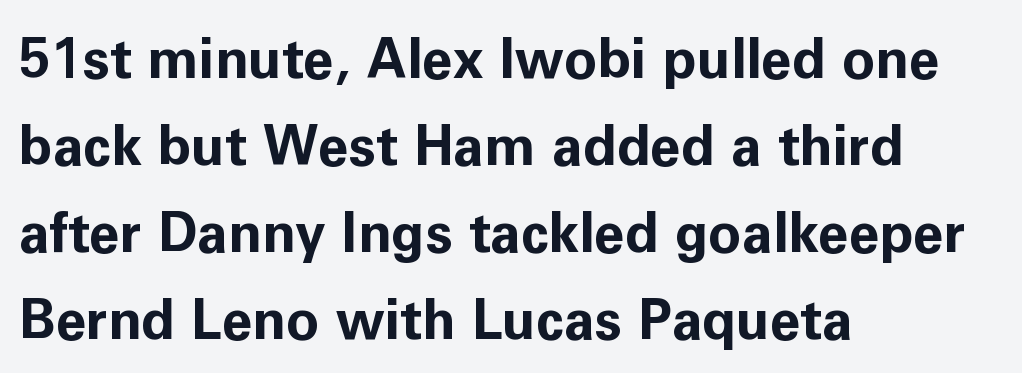
Does the type have serifs? No, each stem ends abruptly. The passage shown is emphatically bold. Each line starts at the same left margin while the right side varies. The space directly below the letters is spotless. The face used here is rendered with its standard letterfit.
